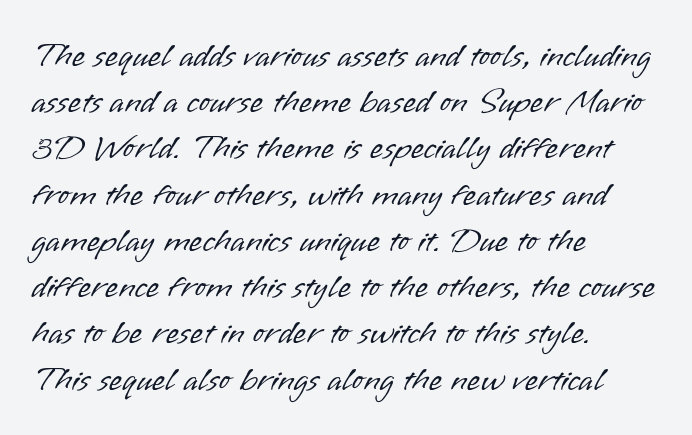
The image shows 34 px light sans-serif type; set left-aligned, normal line spacing (1.36x), normal letter spacing, not underlined; low stroke contrast and a small x-height.
